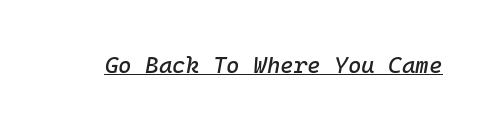
The image shows 23 px text type, italic (leaning right); set normal letter spacing, underlined.
